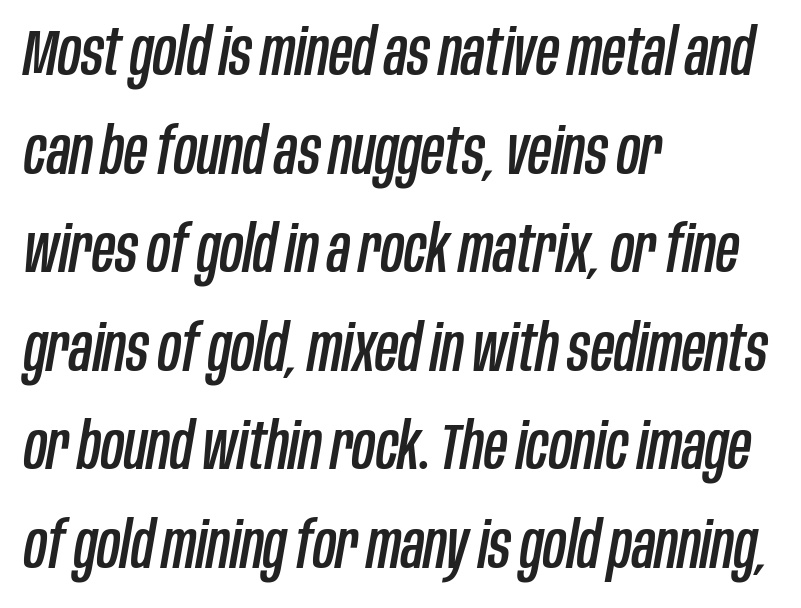
Q: Is the text italic (slanted)? A: Yes, it leans right by about 10 degrees.
Q: Is the text underlined? A: No.
Q: How is the paragraph aligned? A: Left-aligned.
Q: Is the spacing between letters normal or unusually wide? A: Normal.
Q: Is the spacing between lines tight, normal or loose? A: Normal.
Q: Width (condensed, normal, or wide)? A: Condensed.
Q: Stroke contrast? A: Low.
Q: x-height? A: Large.
Q: Monospaced? A: No.
